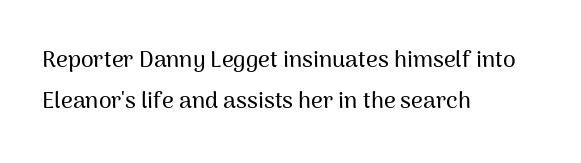
{"italic": "no", "underline": "no", "align": "left", "line_spacing_ratio": 1.77, "letter_spacing": "normal", "letter_spacing_em": 0.0, "glyph_px": 23}
